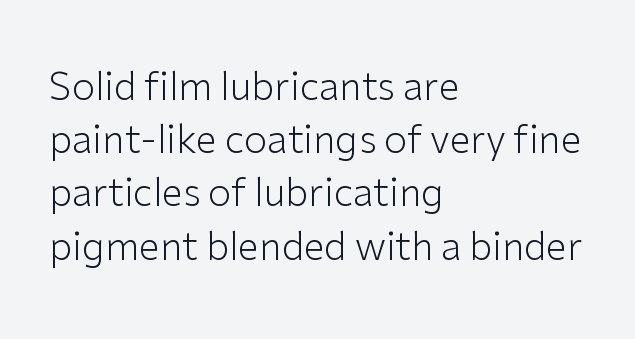
If you measured baseline to baseline, you'd find a middling distance. Is the block centered? No — it sits flush against the left margin. This rendering employs a face without finishing strokes, i.e., a sans-serif. The tracking reads as untouched default to a designer's eye. Has an underline been added? It has not. The rendering uses natural spacing where letterforms have individual widths.
